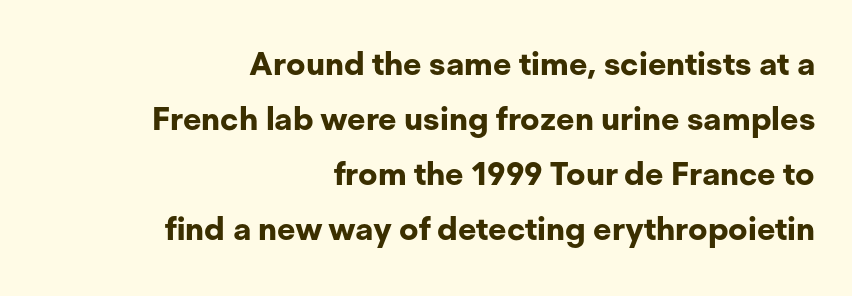
{"serif": "no", "italic": "no", "bold": "yes", "weight": "bold", "width": "normal", "stroke_contrast": "low", "x_height": "medium", "monospaced": "no", "underline": "no", "align": "right", "line_spacing_ratio": 1.72, "letter_spacing": "normal", "letter_spacing_em": 0.0, "glyph_px": 32}
